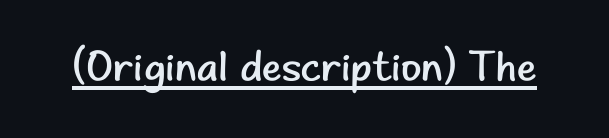
The image shows 42 px regular-weight sans-serif type, upright; set normal letter spacing, underlined; low stroke contrast and a small x-height.
